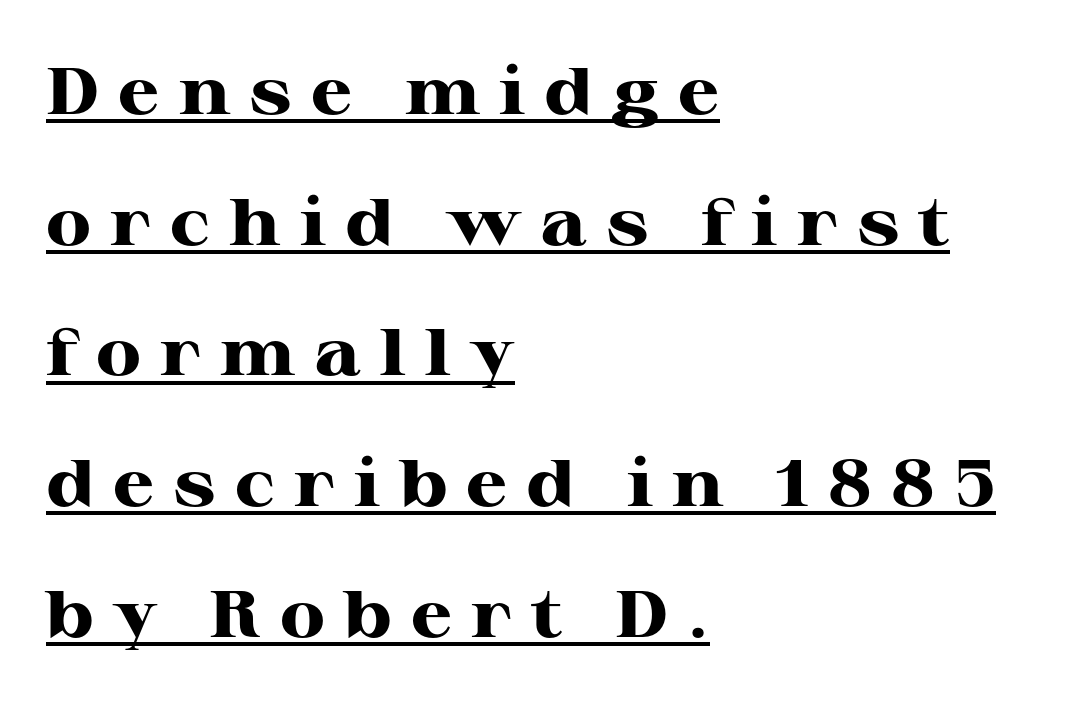
{"serif": "yes", "italic": "no", "bold": "yes", "weight": "heavy", "width": "wide", "stroke_contrast": "high", "x_height": "medium", "monospaced": "no", "underline": "yes", "align": "left", "line_spacing": "loose", "line_spacing_ratio": 1.98, "letter_spacing": "wide", "letter_spacing_em": 0.29, "glyph_px": 66}
